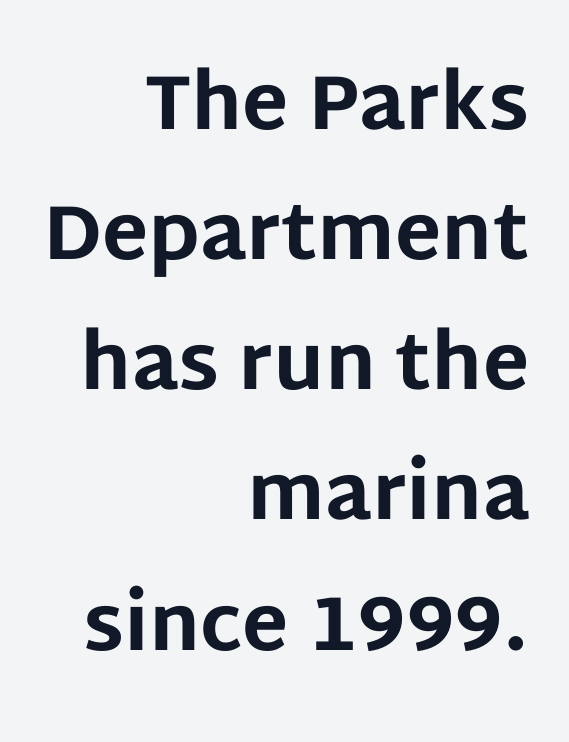
Nothing unusual about the tracking: characters are spaced as the font intends. Leading matches the norm, producing a regular column. Every character sits straight up, as roman type does. Emphasis by weight is at full strength: bold.
